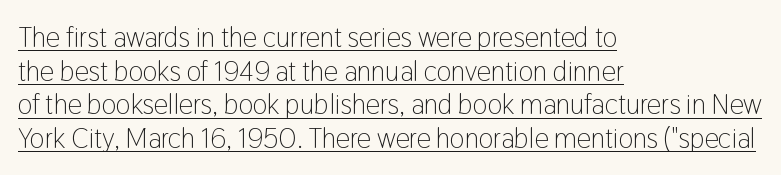
Q: Is the text bold? A: No.
Q: Is the text italic (slanted)? A: No, it is upright.
Q: Is the typeface a serif or a sans-serif typeface? A: Sans-serif.
Q: Is the text underlined? A: Yes.
Q: How is the paragraph aligned? A: Left-aligned.
Q: Is the spacing between letters normal or unusually wide? A: Normal.
Q: Width (condensed, normal, or wide)? A: Condensed.
Q: Stroke contrast? A: Low.
Q: x-height? A: Medium.
Q: Monospaced? A: No.
